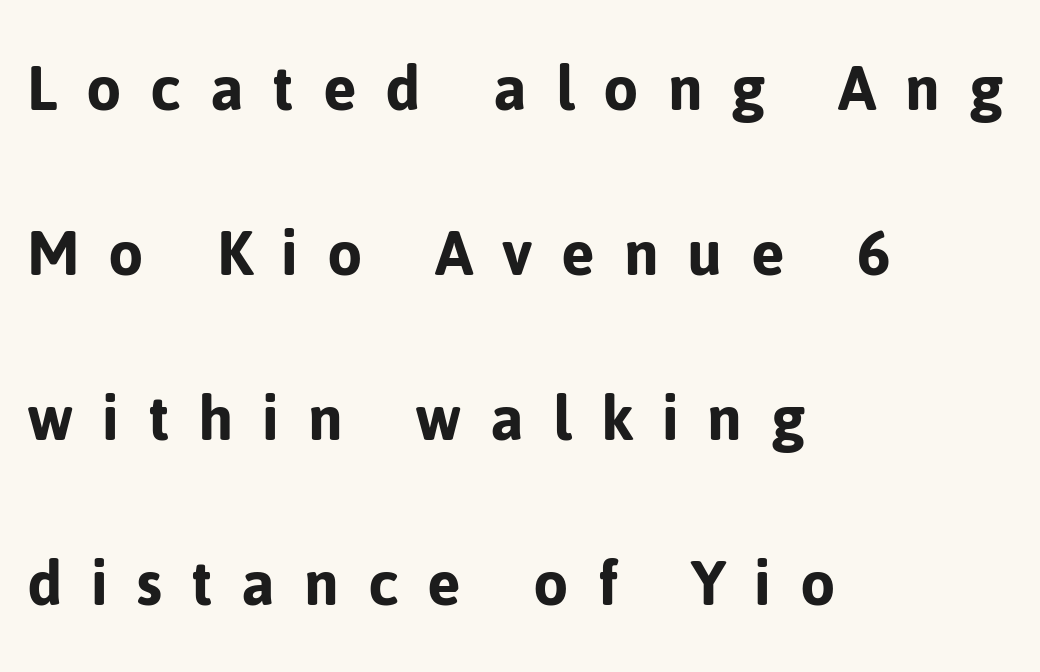
The image shows 72 px sans-serif type, upright; set left-aligned, loose line spacing (2.29x), unusually wide letter spacing (+0.4 em), not underlined; low stroke contrast and a medium x-height.
